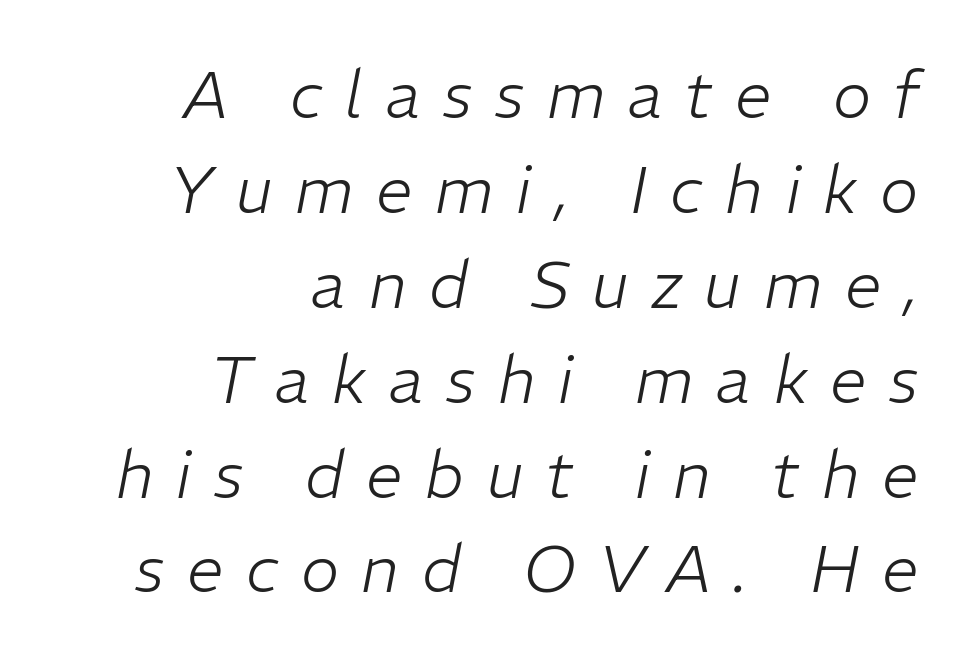
{"italic": "yes", "lean": "right", "slant_degrees": 11, "bold": "no", "weight": "light", "width": "normal", "stroke_contrast": "low", "x_height": "medium", "monospaced": "no", "underline": "no", "align": "right", "line_spacing": "normal", "line_spacing_ratio": 1.46, "letter_spacing": "wide", "letter_spacing_em": 0.35, "glyph_px": 65}
